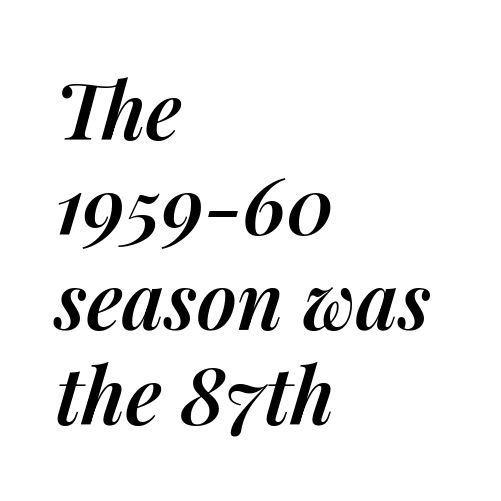
Q: Is the text bold? A: Semi-bold.
Q: Is the text italic (slanted)? A: Yes, it leans right by about 14 degrees.
Q: Is the text underlined? A: No.
Q: How is the paragraph aligned? A: Left-aligned.
Q: Is the spacing between letters normal or unusually wide? A: Normal.
Q: Width (condensed, normal, or wide)? A: Normal.
Q: Stroke contrast? A: Medium.
Q: x-height? A: Medium.
Q: Monospaced? A: No.
